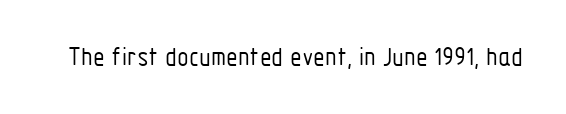
{"italic": "no", "bold": "no", "underline": "no", "letter_spacing": "normal", "letter_spacing_em": 0.0, "glyph_px": 27}
